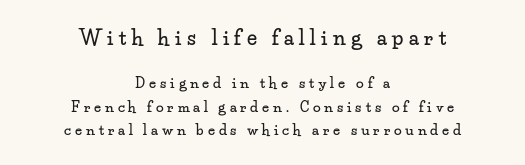
The image shows 20 px text type, upright; set centered, normal line spacing (1.67x), unusually wide letter spacing (+0.28 em), not underlined; the first (top) block is 1.43x larger.
